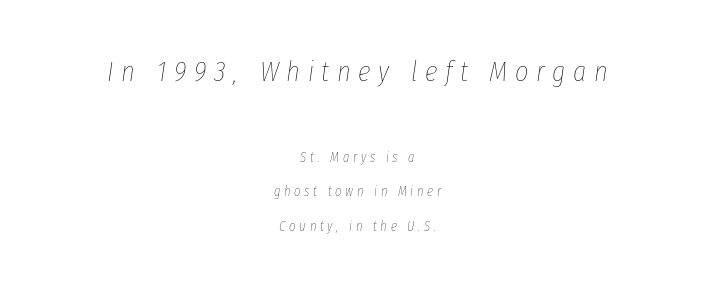
{"italic": "yes", "lean": "right", "slant_degrees": 8, "bold": "no", "weight": "thin", "width": "condensed", "stroke_contrast": "low", "x_height": "medium", "monospaced": "no", "underline": "no", "align": "center", "line_spacing": "loose", "line_spacing_ratio": 2.47, "letter_spacing": "wide", "letter_spacing_em": 0.26, "larger_block": "first", "size_ratio": 2.07, "glyph_px": 29}
